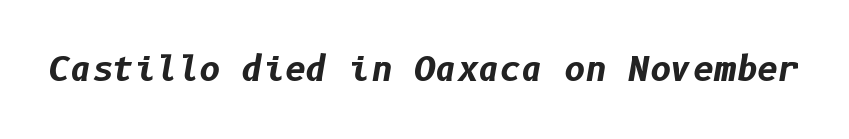
Just letters on the line, the space beneath them empty. Standard letterfit; no display-style spreading of the glyphs. Observe the lean: these are italic letterforms. Does the weight exceed regular? Yes, all the way to bold.
